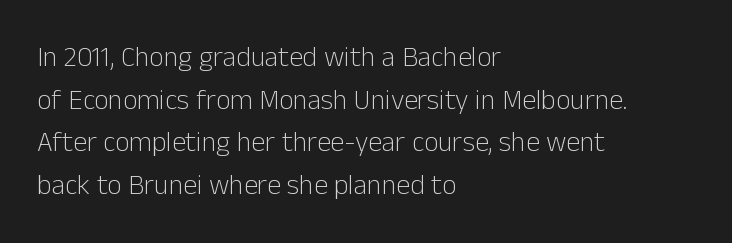
The image shows 28 px light sans-serif type, upright; set left-aligned, normal line spacing (1.52x), normal letter spacing, not underlined; low stroke contrast and a medium x-height.
